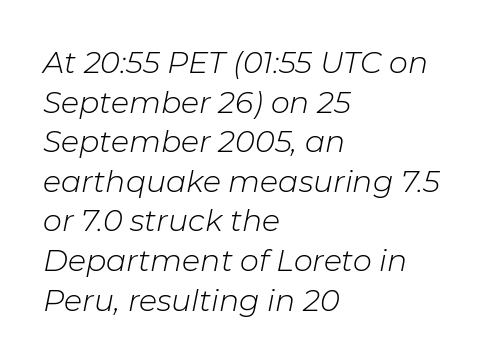
{"italic": "yes", "lean": "right", "slant_degrees": 11, "bold": "no", "weight": "light", "width": "normal", "stroke_contrast": "low", "x_height": "medium", "monospaced": "no", "underline": "no", "align": "left", "line_spacing": "normal", "line_spacing_ratio": 1.32, "letter_spacing": "normal", "letter_spacing_em": 0.0, "glyph_px": 30}
